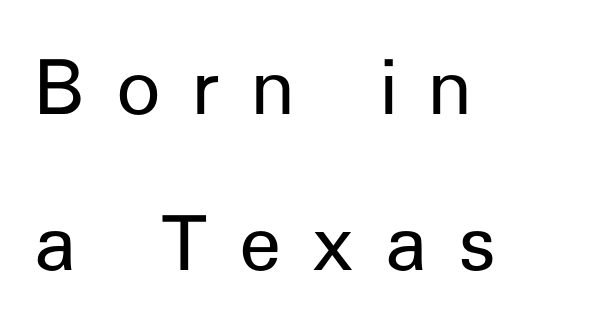
This is roman type, the default non-slanted kind. Looks like regular typesetting: each glyph gets only the width it needs. Check the space under the baseline: it is left empty. No heavy texture on the line: the type isn't bold.
